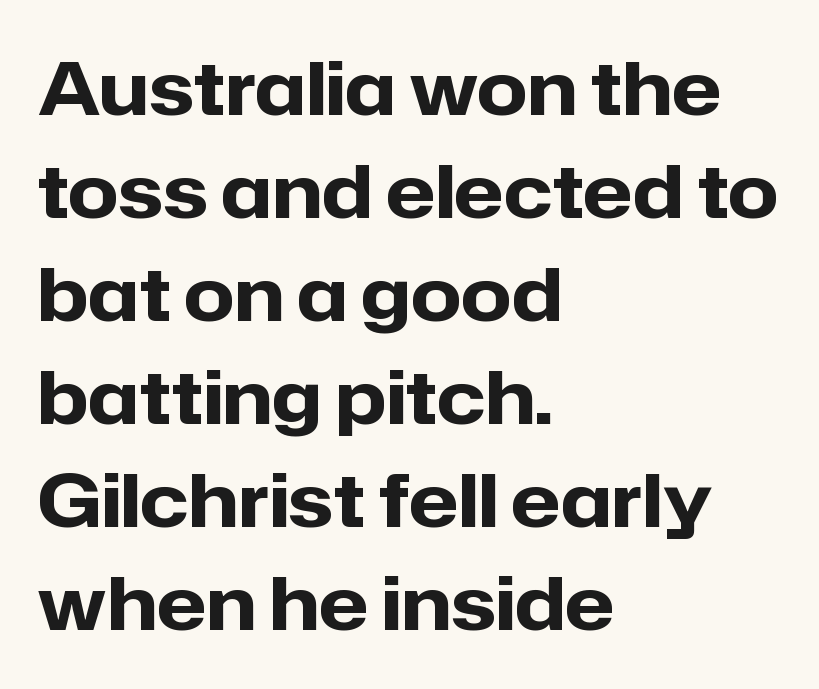
{"serif": "no", "italic": "no", "bold": "yes", "weight": "heavy", "width": "normal", "stroke_contrast": "low", "x_height": "medium", "monospaced": "no", "underline": "no", "align": "left", "line_spacing": "normal", "line_spacing_ratio": 1.41, "letter_spacing": "normal", "letter_spacing_em": 0.0, "glyph_px": 73}
